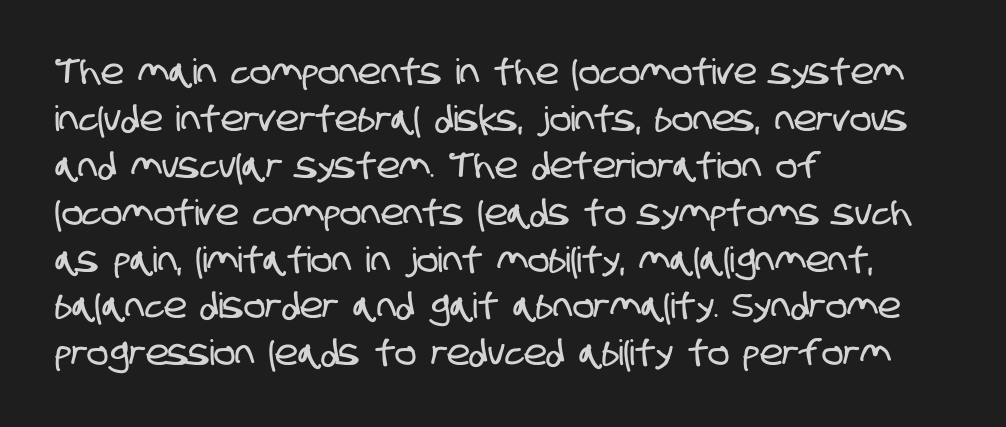
The image shows 35 px condensed sans-serif type; set left-aligned, normal line spacing (1.34x), normal letter spacing, not underlined; low stroke contrast and a large x-height.
